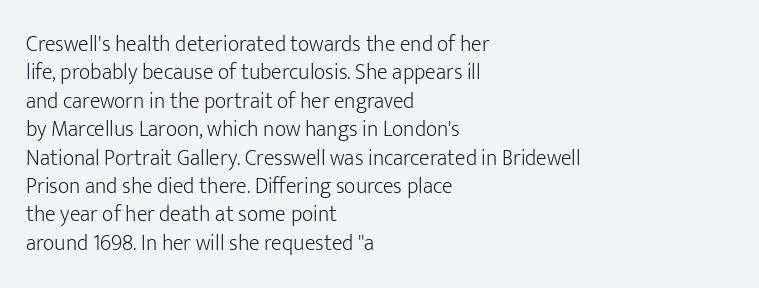
Rule under the text: the space is simply empty. Honestly, the letter spacing is just normal — you wouldn't notice it. The font's upright variant was chosen for this text. The strokes are not fattened; the text isn't bold. Layout note: lines flush left. The designer left line spacing at the default.
